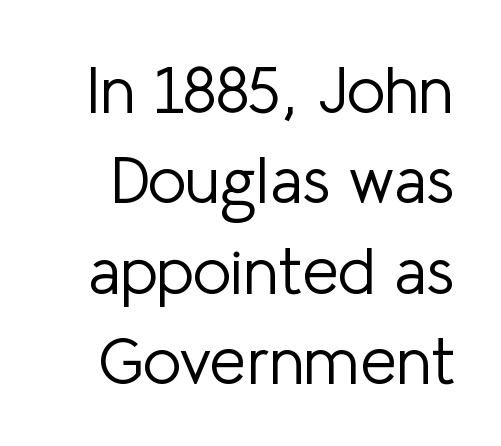
The image shows 66 px light sans-serif type, upright; set normal line spacing (1.37x), normal letter spacing, not underlined; low stroke contrast and a medium x-height.
